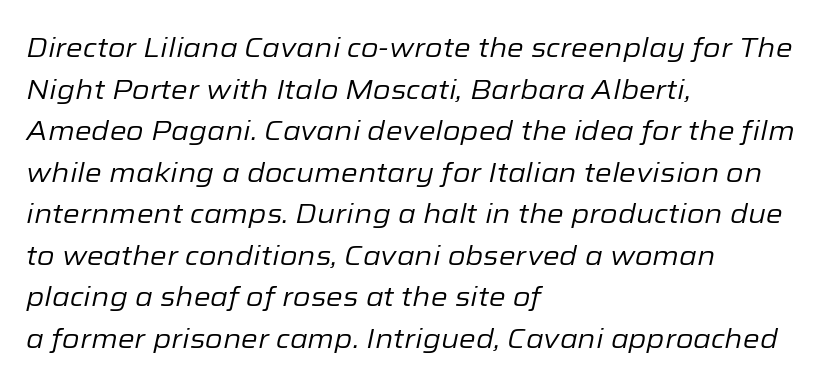
Italic? Definitely — the glyphs are oblique. The paragraph shown leans on its left margin. The rows are spaced the way most documents space them. Just letters on the line, the space beneath them empty.
